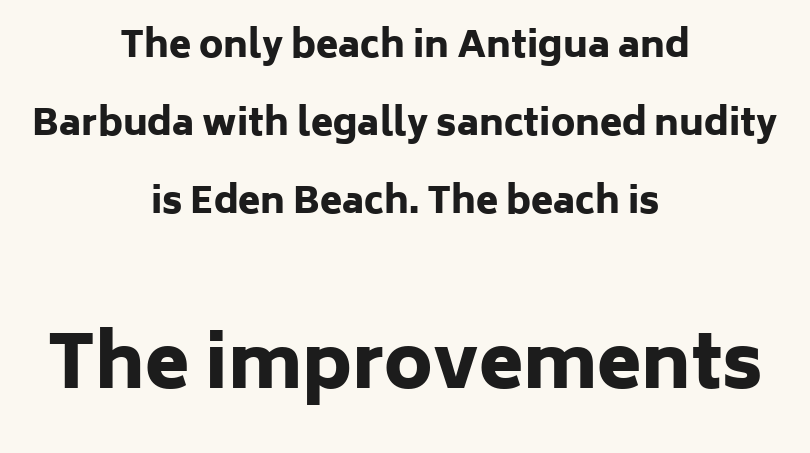
The image shows 72 px heavy sans-serif type, upright; set centered, loose line spacing (2.16x), normal letter spacing, not underlined; the second (bottom) block is 2.0x larger; low stroke contrast and a medium x-height.
